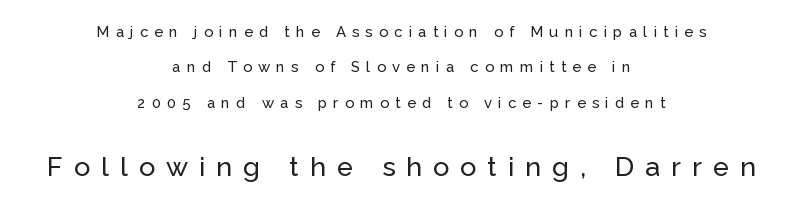
There is plenty of visible air inserted between adjacent glyphs. Is the block centered? Yes — each line is placed symmetrically about the middle. Does the bottom block carry the larger type? Yes, it does. This rendering features lettering with no underline. The specimen reads as upright at a glance. The lines are spread far apart with generous leading.
